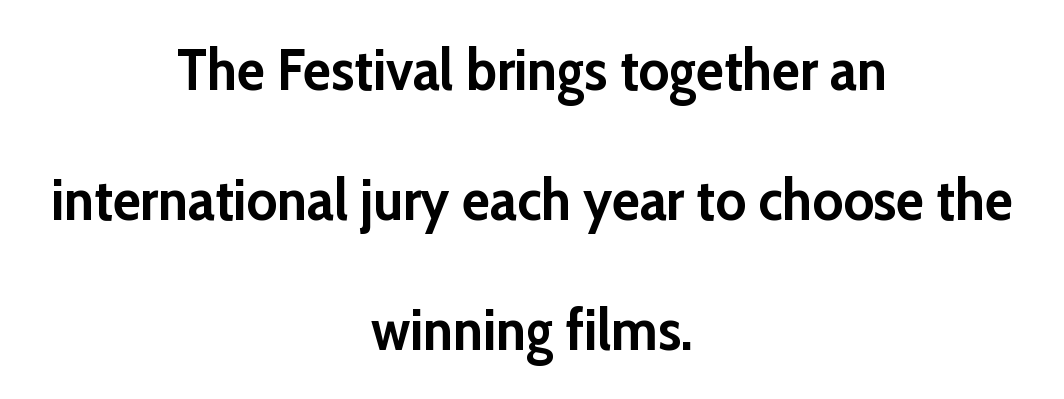
Q: Is the text bold? A: Yes.
Q: Is the text italic (slanted)? A: No, it is upright.
Q: Is the typeface a serif or a sans-serif typeface? A: Sans-serif.
Q: Is the text underlined? A: No.
Q: How is the paragraph aligned? A: Centered.
Q: Is the spacing between letters normal or unusually wide? A: Normal.
Q: Is the spacing between lines tight, normal or loose? A: Loose.
Q: Width (condensed, normal, or wide)? A: Normal.
Q: Stroke contrast? A: Low.
Q: x-height? A: Medium.
Q: Monospaced? A: No.
